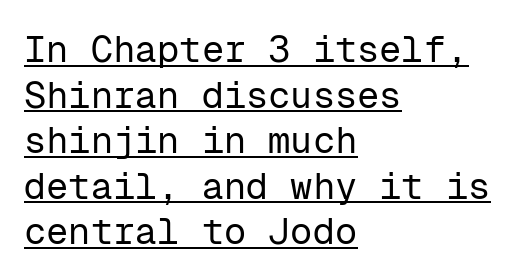
Each line of the rendering has a horizontal stroke beneath the glyphs. The letters stand upright; this is a roman face. To sum up the face: it is a sans, with no serifs. This sample uses plain, unmodified letter spacing. The paragraph shown leans on its left margin.
